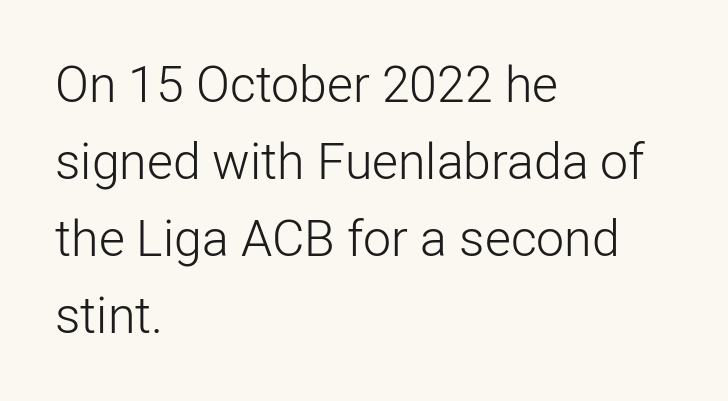
Regarding leading, the lines here are spaced in the standard way. A clean baseline with only descenders dipping below it. Characters remain perfectly vertical along every line. Compared with a typical body face, this is equally light or lighter still. The face used here is rendered with its standard letterfit. The passage shown is typed in a proportional face where columns would drift.
